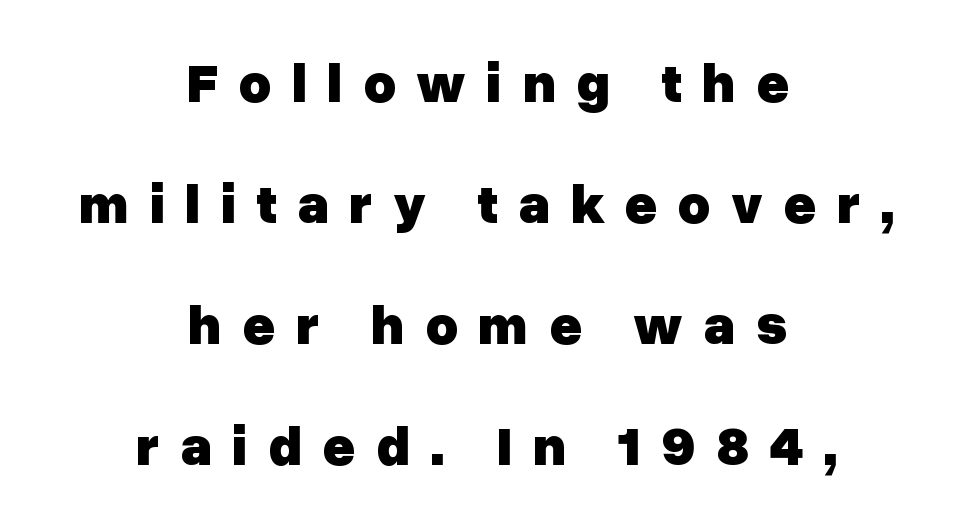
The image shows 56 px heavy sans-serif type, upright; set centered, loose line spacing (2.16x), unusually wide letter spacing (+0.36 em), not underlined; low stroke contrast and a medium x-height.
